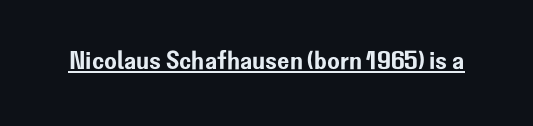
{"italic": "no", "underline": "yes", "letter_spacing": "normal", "letter_spacing_em": 0.0, "glyph_px": 26}
